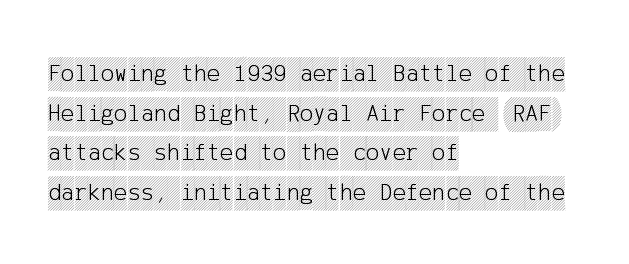
The image shows 25 px text type, upright; set left-aligned, normal line spacing (1.59x), normal letter spacing, not underlined.
